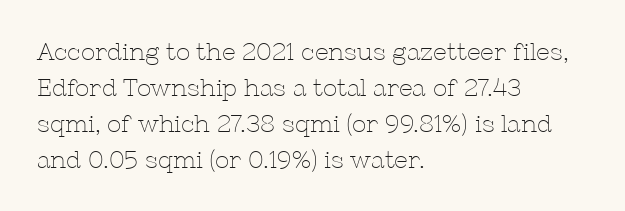
There is no visible air inserted between adjacent glyphs. The rendering anchors every line to the left-hand side. Counters stay open thanks to moderate or lighter strokes. Is there much room between lines? A standard amount, neither cramped nor airy. Type without underlining.
